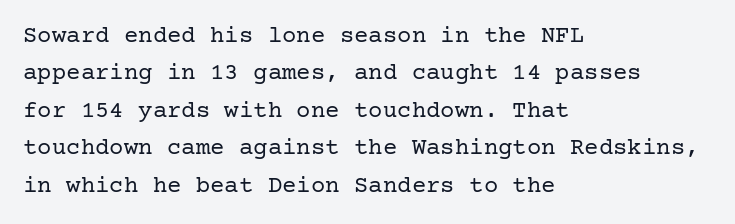
Q: Is the text bold? A: No.
Q: Is the text italic (slanted)? A: No, it is upright.
Q: Is the text underlined? A: No.
Q: How is the paragraph aligned? A: Left-aligned.
Q: Is the spacing between letters normal or unusually wide? A: Normal.
Q: Is the spacing between lines tight, normal or loose? A: Normal.
